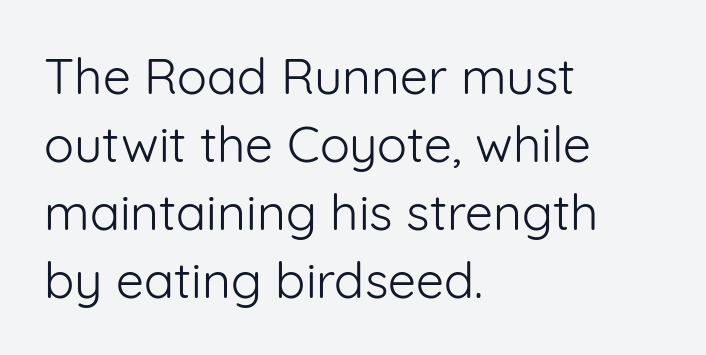
Q: Is the text bold? A: No.
Q: Is the text italic (slanted)? A: No, it is upright.
Q: Is the typeface a serif or a sans-serif typeface? A: Sans-serif.
Q: Is the text underlined? A: No.
Q: How is the paragraph aligned? A: Left-aligned.
Q: Is the spacing between letters normal or unusually wide? A: Normal.
Q: Is the spacing between lines tight, normal or loose? A: Normal.
Q: Width (condensed, normal, or wide)? A: Normal.
Q: Stroke contrast? A: Low.
Q: x-height? A: Medium.
Q: Monospaced? A: No.
